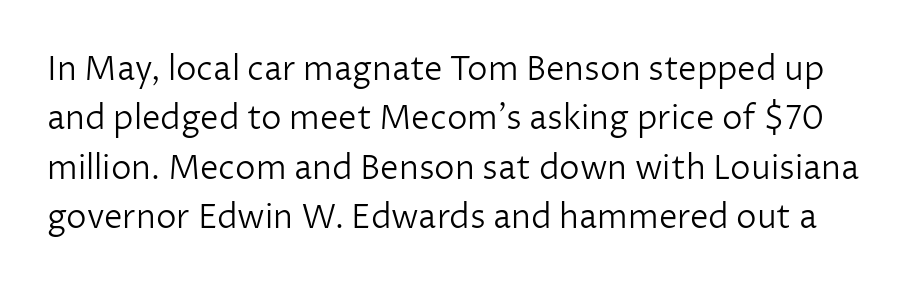
{"serif": "no", "italic": "no", "bold": "no", "weight": "light", "width": "normal", "stroke_contrast": "low", "x_height": "medium", "monospaced": "no", "underline": "no", "line_spacing": "normal", "line_spacing_ratio": 1.5, "letter_spacing": "normal", "letter_spacing_em": 0.0, "glyph_px": 33}
